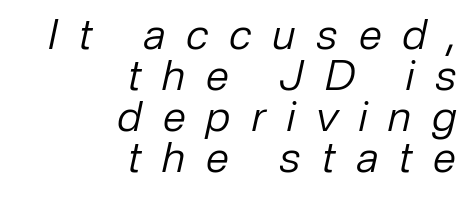
Q: Is the text bold? A: No.
Q: Is the text italic (slanted)? A: Yes, it leans right by about 12 degrees.
Q: Is the text underlined? A: No.
Q: How is the paragraph aligned? A: Right-aligned.
Q: Is the spacing between letters normal or unusually wide? A: Unusually wide.
Q: Is the spacing between lines tight, normal or loose? A: Tight.
Q: Width (condensed, normal, or wide)? A: Normal.
Q: Stroke contrast? A: Low.
Q: x-height? A: Medium.
Q: Monospaced? A: No.
